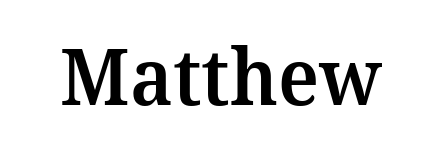
{"serif": "yes", "italic": "no", "bold": "semi", "weight": "semibold", "width": "normal", "stroke_contrast": "medium", "x_height": "medium", "monospaced": "no", "underline": "no", "letter_spacing": "normal", "letter_spacing_em": 0.0, "glyph_px": 79}
